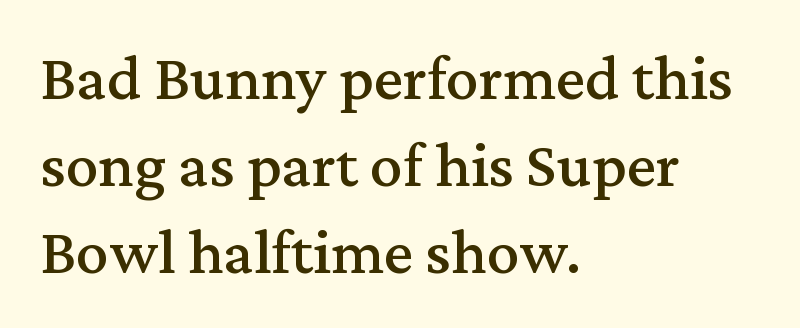
Character widths vary here, with narrow letters taking less room than wide ones. Posture: vertical. Font category for this specimen: serif. The tracking reads as untouched default to a designer's eye.
